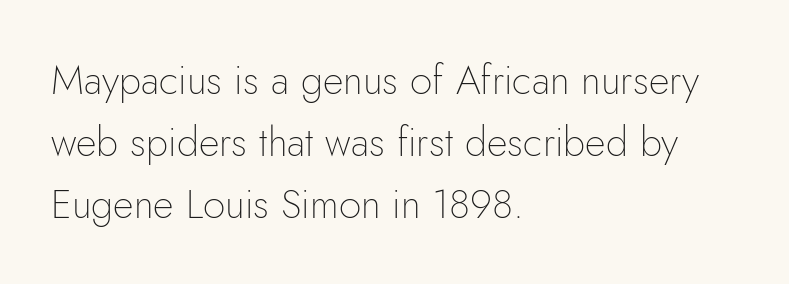
Q: Is the text bold? A: No.
Q: Is the text italic (slanted)? A: No, it is upright.
Q: Is the typeface a serif or a sans-serif typeface? A: Sans-serif.
Q: Is the text underlined? A: No.
Q: How is the paragraph aligned? A: Left-aligned.
Q: Is the spacing between letters normal or unusually wide? A: Normal.
Q: Is the spacing between lines tight, normal or loose? A: Normal.
Q: Width (condensed, normal, or wide)? A: Normal.
Q: Stroke contrast? A: Low.
Q: x-height? A: Small.
Q: Monospaced? A: No.
